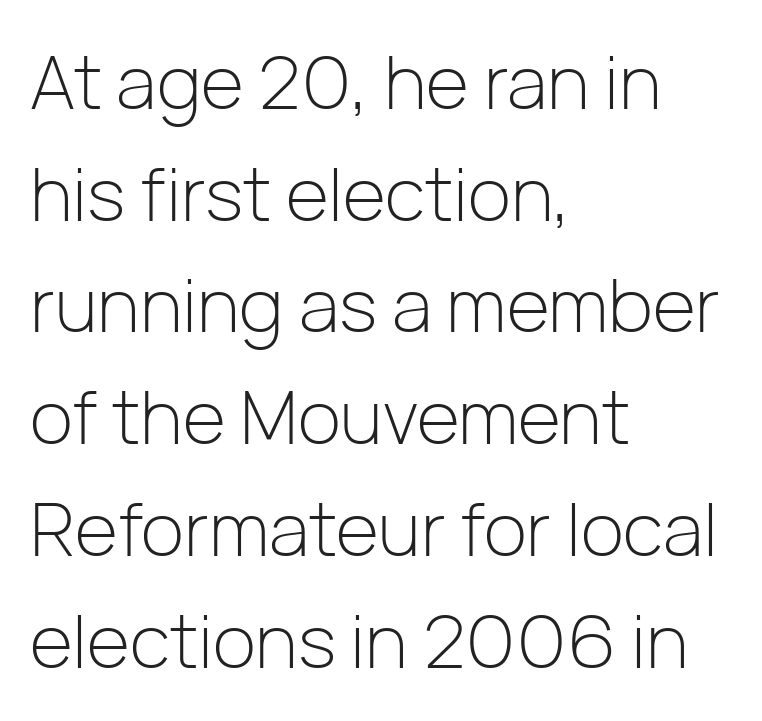
Q: Is the text bold? A: No.
Q: Is the text italic (slanted)? A: No, it is upright.
Q: Is the typeface a serif or a sans-serif typeface? A: Sans-serif.
Q: Is the text underlined? A: No.
Q: How is the paragraph aligned? A: Left-aligned.
Q: Is the spacing between letters normal or unusually wide? A: Normal.
Q: Is the spacing between lines tight, normal or loose? A: Normal.
Q: Width (condensed, normal, or wide)? A: Normal.
Q: Stroke contrast? A: Low.
Q: x-height? A: Medium.
Q: Monospaced? A: No.
